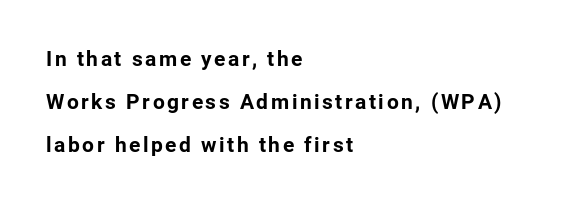
The font's upright variant was chosen for this text. Teacher's note: observe the even left margin — that is flush-left alignment. Line spacing here is loose. Type without underlining. Set as a true bold cut, around the 700 mark.
